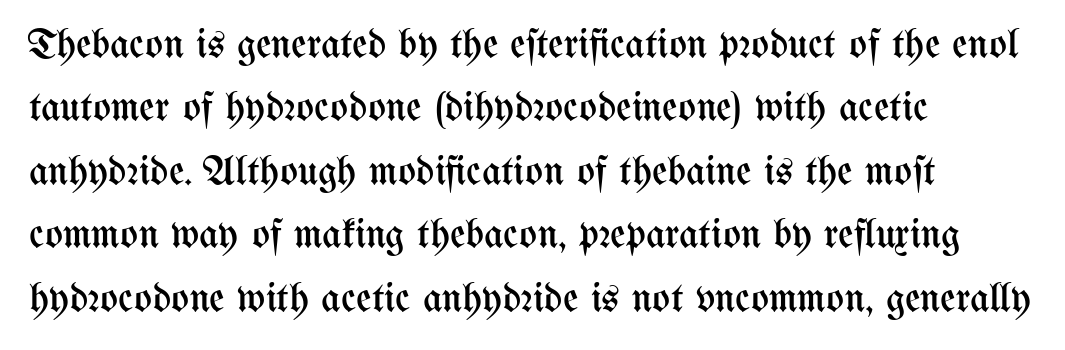
Q: Is the text bold? A: No.
Q: Is the text italic (slanted)? A: No, it is upright.
Q: Is the text underlined? A: No.
Q: How is the paragraph aligned? A: Left-aligned.
Q: Is the spacing between letters normal or unusually wide? A: Normal.
Q: Is the spacing between lines tight, normal or loose? A: Normal.
Q: Width (condensed, normal, or wide)? A: Condensed.
Q: Stroke contrast? A: Medium.
Q: x-height? A: Medium.
Q: Monospaced? A: No.
